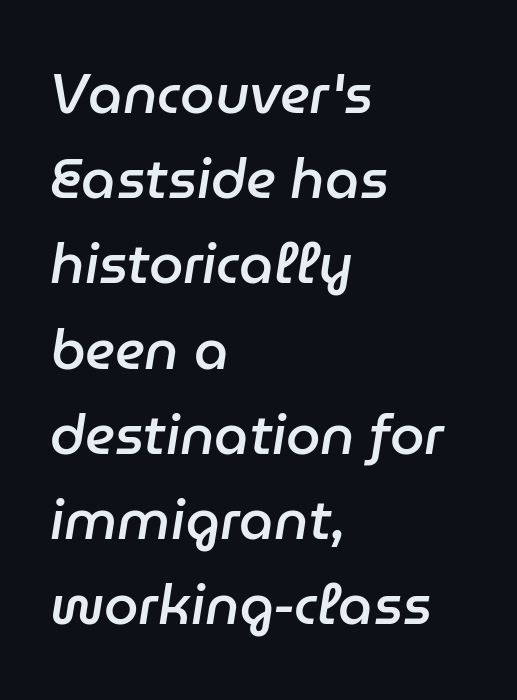
The image shows 55 px semibold type, italic (leaning right); set left-aligned, normal line spacing (1.55x), normal letter spacing, not underlined; low stroke contrast and a medium x-height.
